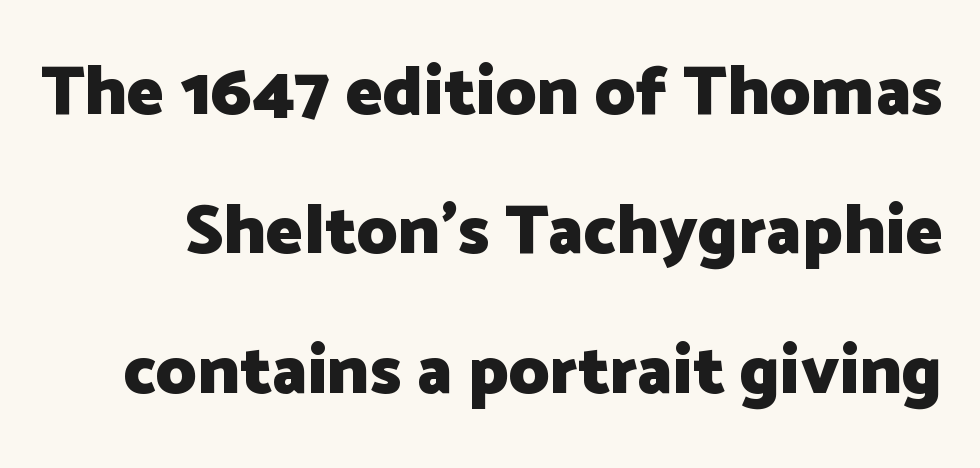
The image shows 70 px heavy sans-serif type, upright; set loose line spacing (1.99x), normal letter spacing, not underlined; low stroke contrast and a medium x-height.
